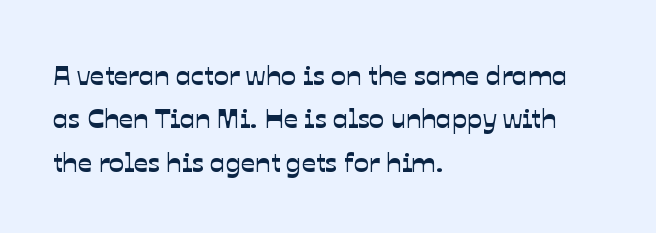
The image shows 28 px sans-serif type; set left-aligned, normal line spacing (1.55x), normal letter spacing, not underlined; low stroke contrast and a medium x-height.
